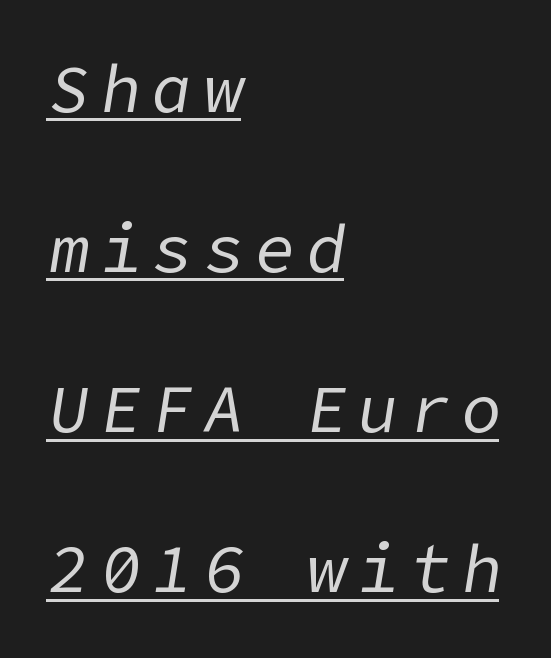
{"italic": "yes", "lean": "right", "slant_degrees": 9, "bold": "no", "weight": "regular", "width": "normal", "stroke_contrast": "low", "x_height": "medium", "underline": "yes", "align": "left", "line_spacing": "loose", "line_spacing_ratio": 2.39, "glyph_px": 67}
